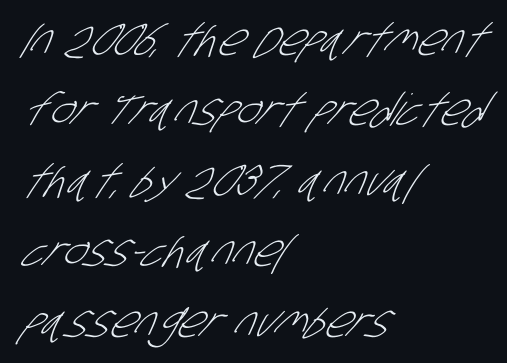
The image shows 44 px light, condensed sans-serif type; set left-aligned, normal line spacing (1.6x), normal letter spacing, not underlined; low stroke contrast and a large x-height.
